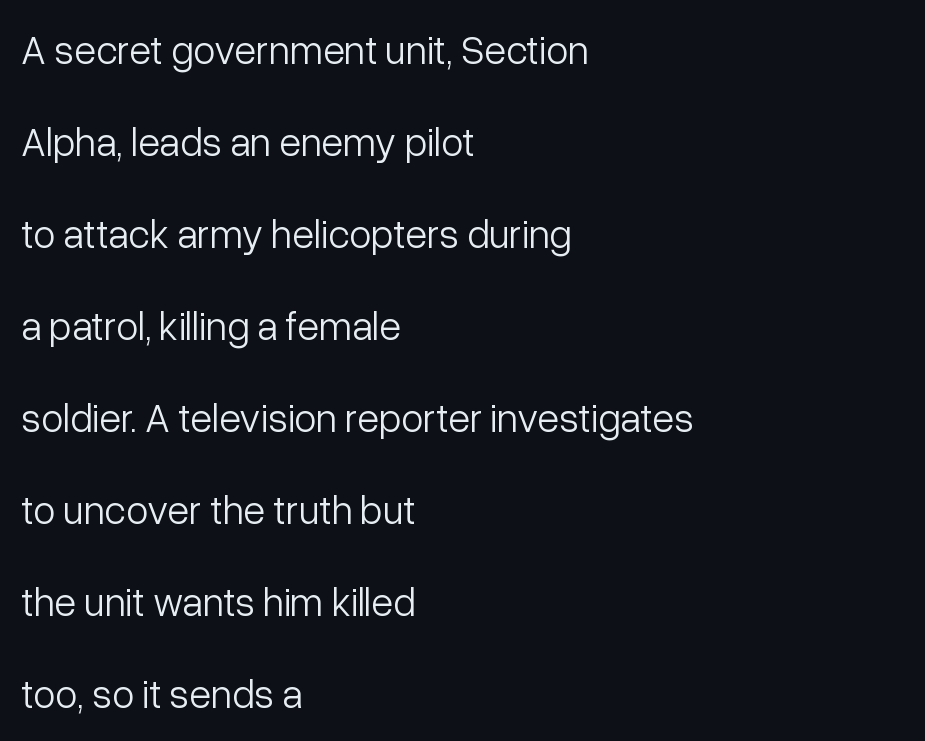
Q: Is the text bold? A: No.
Q: Is the text italic (slanted)? A: No, it is upright.
Q: Is the typeface a serif or a sans-serif typeface? A: Sans-serif.
Q: Is the text underlined? A: No.
Q: How is the paragraph aligned? A: Left-aligned.
Q: Is the spacing between letters normal or unusually wide? A: Normal.
Q: Is the spacing between lines tight, normal or loose? A: Loose.
Q: Width (condensed, normal, or wide)? A: Normal.
Q: Stroke contrast? A: Low.
Q: x-height? A: Medium.
Q: Monospaced? A: No.
